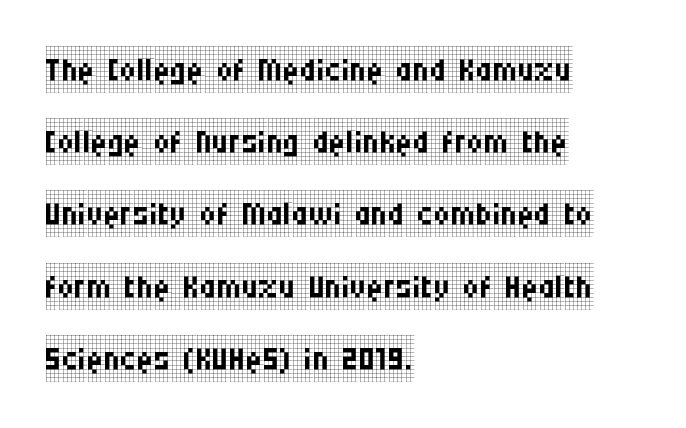
Teacher's note: observe the even left margin — that is flush-left alignment. Is there much room between lines? A standard amount, neither cramped nor airy. Ordinary non-slanted type is in use. The rendering keeps characters at their native spacing.
